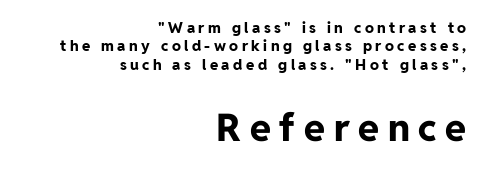
The image shows 38 px bold sans-serif type, upright; set right-aligned, line spacing 1.22x, unusually wide letter spacing (+0.23 em), not underlined; the second (bottom) block is 2.53x larger; low stroke contrast and a medium x-height.
